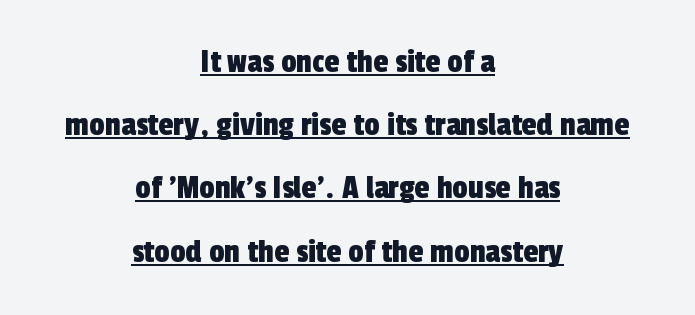
Centered paragraph, ragged on both sides. A typesetter would call this zero additional tracking. Nope, no serifs anywhere on these letters. The typesetter has applied underlining to the passage shown.
